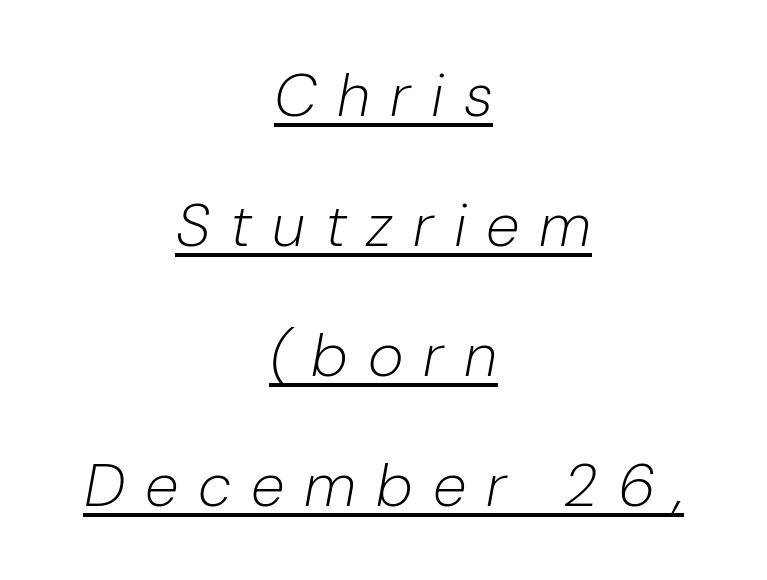
These lines stack symmetrically, like a column narrowing and widening about its center. Style check: oblique. Note the varied advance widths — an 'i' is clearly narrower than an 'm'. A typographer would call this underscored text.
